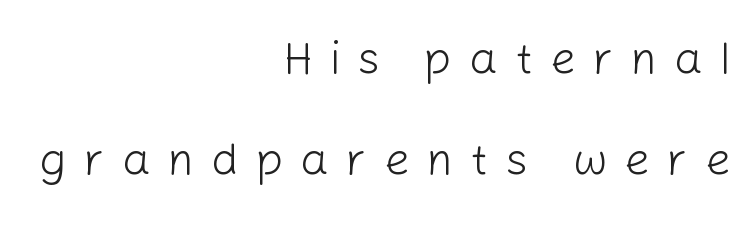
{"serif": "no", "italic": "no", "bold": "no", "weight": "light", "width": "normal", "stroke_contrast": "low", "x_height": "medium", "monospaced": "no", "underline": "no", "align": "right", "line_spacing": "loose", "line_spacing_ratio": 2.24, "letter_spacing": "wide", "letter_spacing_em": 0.38, "glyph_px": 45}
